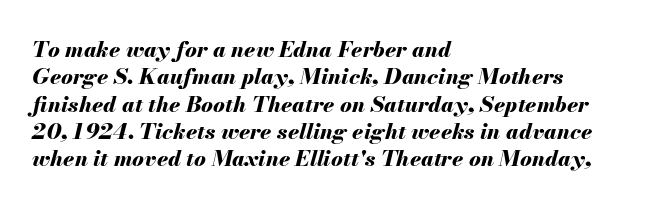
Q: Is the text bold? A: Yes.
Q: Is the text italic (slanted)? A: Yes, it leans right by about 13 degrees.
Q: Is the text underlined? A: No.
Q: How is the paragraph aligned? A: Left-aligned.
Q: Is the spacing between letters normal or unusually wide? A: Normal.
